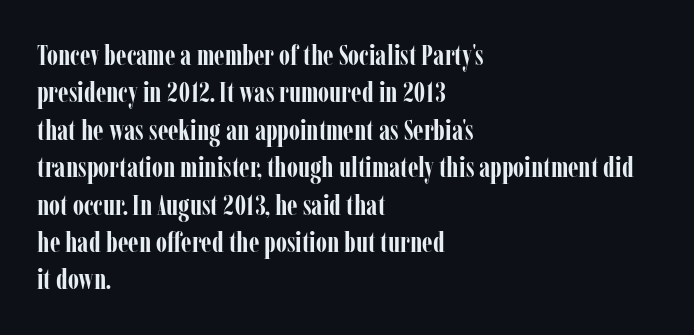
Q: Is the text bold? A: Yes.
Q: Is the text italic (slanted)? A: No, it is upright.
Q: Is the typeface a serif or a sans-serif typeface? A: Serif.
Q: Is the text underlined? A: No.
Q: How is the paragraph aligned? A: Left-aligned.
Q: Is the spacing between letters normal or unusually wide? A: Normal.
Q: Is the spacing between lines tight, normal or loose? A: Normal.
Q: Width (condensed, normal, or wide)? A: Condensed.
Q: Stroke contrast? A: Low.
Q: x-height? A: Medium.
Q: Monospaced? A: No.
